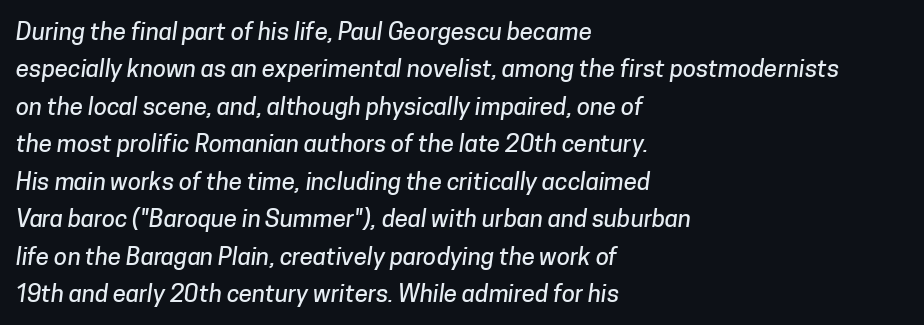
{"underline": "no", "align": "left", "line_spacing": "normal", "line_spacing_ratio": 1.56, "letter_spacing": "normal", "letter_spacing_em": 0.0, "glyph_px": 24}
